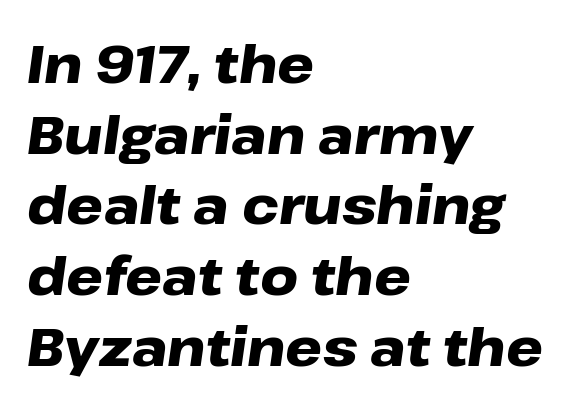
The letters sit at their default tracking, neither squeezed nor spread. The words here are not underlined. Italic? Definitely — the glyphs are oblique. Varying glyph widths throughout — classic text-font behaviour. Its strokes are broad and dark, the hallmark of bold type.
